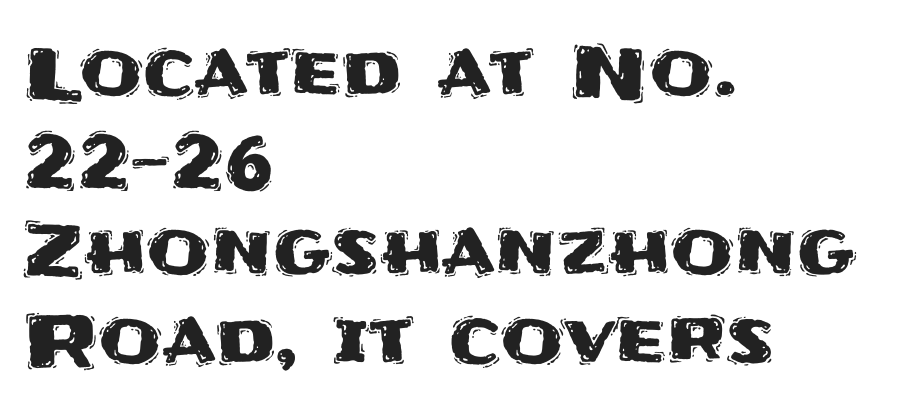
{"serif": "no", "italic": "no", "width": "normal", "stroke_contrast": "medium", "x_height": "large", "monospaced": "no", "underline": "no", "align": "left", "line_spacing_ratio": 1.24, "letter_spacing": "normal", "letter_spacing_em": 0.0, "glyph_px": 72}
